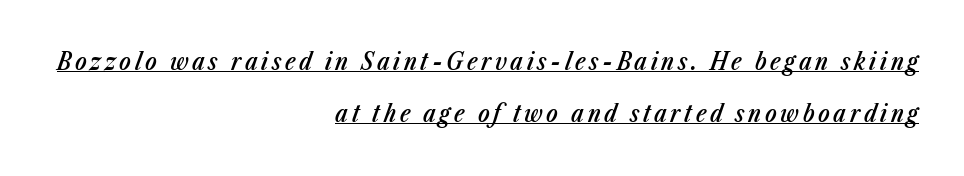
You could fit nearly another row in the gap between these rows. In terms of weight, the rendering is demibold, just under bold. Quick note: underline on. The lettering tilts uniformly, giving the passage an italic look. The text block is weighted toward the right margin, trailing off unevenly leftward.
